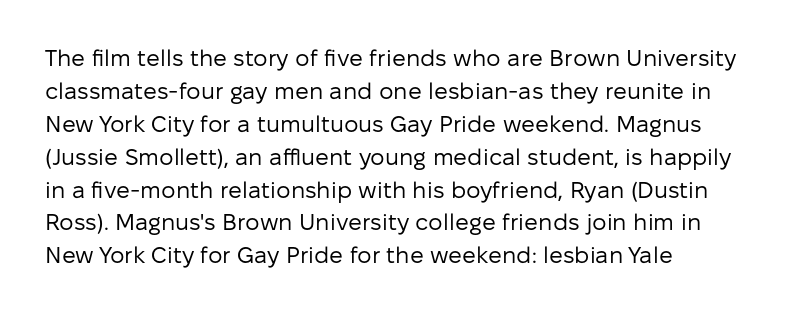
{"italic": "no", "bold": "no", "underline": "no", "align": "left", "line_spacing": "normal", "line_spacing_ratio": 1.43, "letter_spacing": "normal", "letter_spacing_em": 0.0, "glyph_px": 23}
